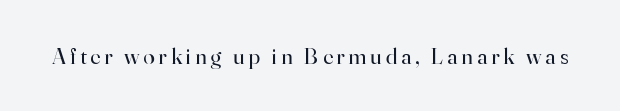
Honestly, there is no underline to notice here at all. This is roman type, the default non-slanted kind. Weight: not bold — regular or lighter.
